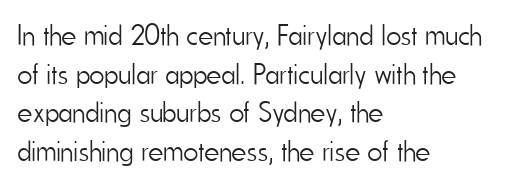
These glyphs show unthickened strokes, regular width or finer. Leftover space on each line is placed entirely after the last word. Unmarked baselines from the first word to the last. Proportional: the letters do not fall into vertical columns. The face used here is a sans, in the tradition of grotesques and geometrics.
